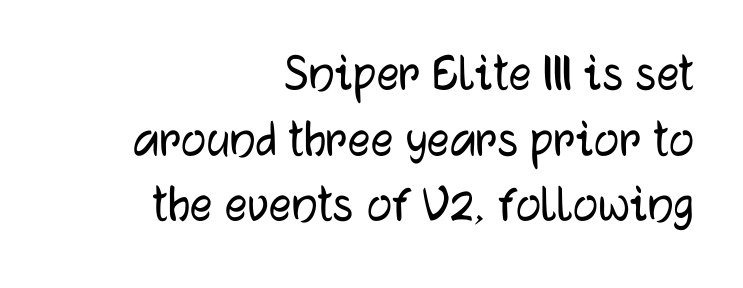
Q: Is the text italic (slanted)? A: No, it is upright.
Q: Is the typeface a serif or a sans-serif typeface? A: Sans-serif.
Q: Is the text underlined? A: No.
Q: How is the paragraph aligned? A: Right-aligned.
Q: Is the spacing between letters normal or unusually wide? A: Normal.
Q: Width (condensed, normal, or wide)? A: Normal.
Q: Stroke contrast? A: Low.
Q: x-height? A: Medium.
Q: Monospaced? A: No.
